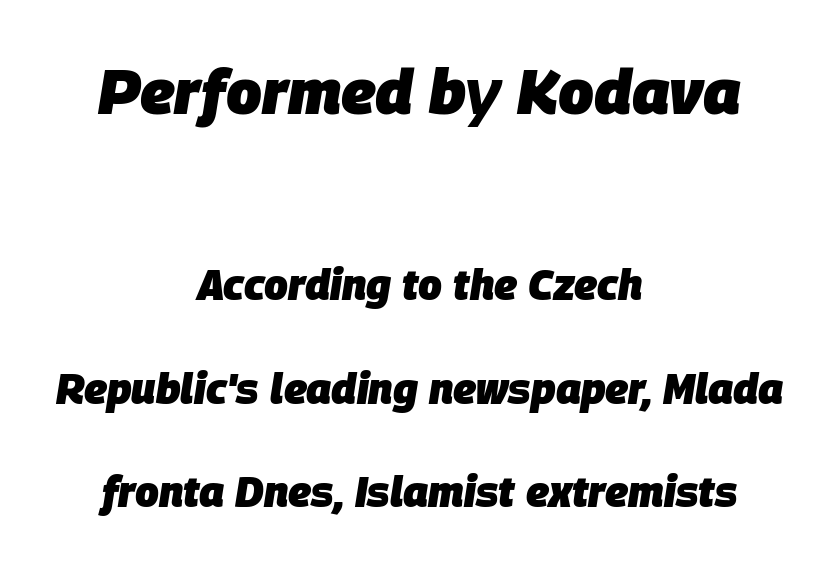
The image shows 63 px heavy type, italic (leaning right); set centered, loose line spacing (2.47x), normal letter spacing, not underlined; the first (top) block is 1.5x larger; low stroke contrast and a large x-height.
